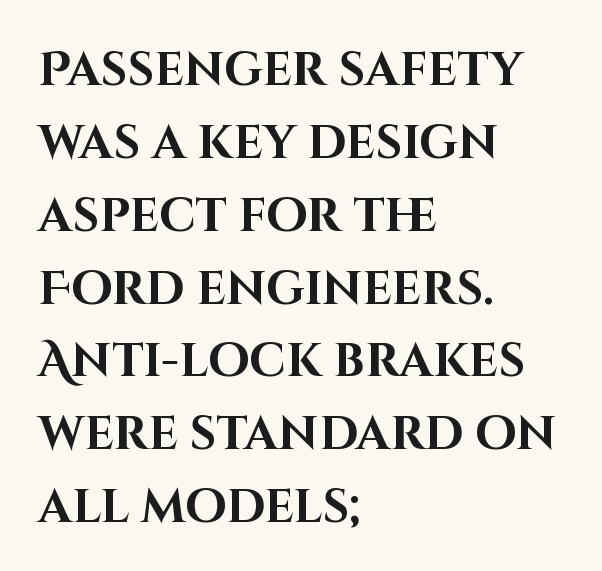
Q: Is the text bold? A: Yes.
Q: Is the text italic (slanted)? A: No, it is upright.
Q: Is the typeface a serif or a sans-serif typeface? A: Sans-serif.
Q: Is the text underlined? A: No.
Q: How is the paragraph aligned? A: Left-aligned.
Q: Is the spacing between letters normal or unusually wide? A: Normal.
Q: Is the spacing between lines tight, normal or loose? A: Normal.
Q: Width (condensed, normal, or wide)? A: Normal.
Q: Stroke contrast? A: High.
Q: x-height? A: Large.
Q: Monospaced? A: No.
